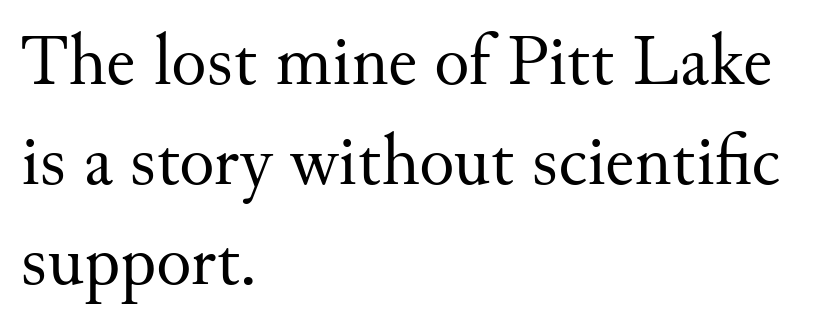
{"serif": "yes", "italic": "no", "bold": "no", "weight": "regular", "width": "normal", "stroke_contrast": "medium", "x_height": "small", "monospaced": "no", "underline": "no", "align": "left", "line_spacing": "normal", "line_spacing_ratio": 1.37, "letter_spacing": "normal", "letter_spacing_em": 0.0, "glyph_px": 73}
